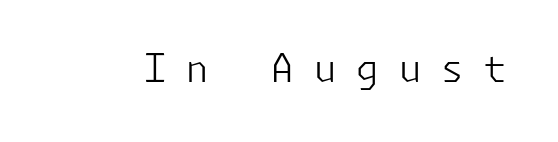
The image shows 39 px light sans-serif type, upright; set unusually wide letter spacing (+0.47 em), not underlined; low stroke contrast and a medium x-height.
